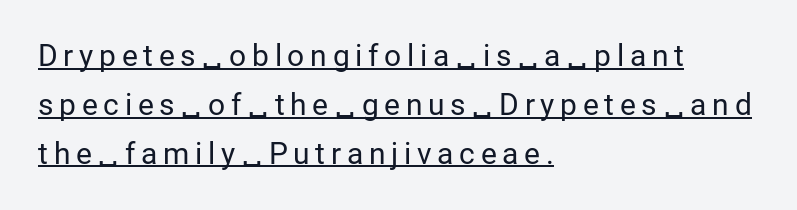
Q: Is the text bold? A: No.
Q: Is the text italic (slanted)? A: No, it is upright.
Q: Is the typeface a serif or a sans-serif typeface? A: Sans-serif.
Q: Is the text underlined? A: Yes.
Q: How is the paragraph aligned? A: Left-aligned.
Q: Is the spacing between lines tight, normal or loose? A: Normal.
Q: Width (condensed, normal, or wide)? A: Normal.
Q: Stroke contrast? A: Low.
Q: x-height? A: Medium.
Q: Monospaced? A: No.
